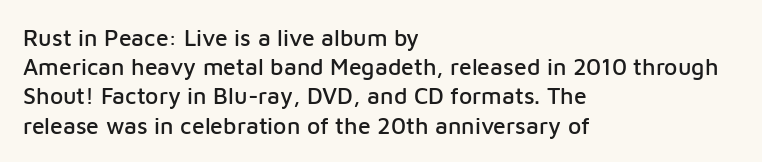
The image shows 23 px text type, upright; set left-aligned, normal line spacing (1.27x), normal letter spacing, not underlined.
